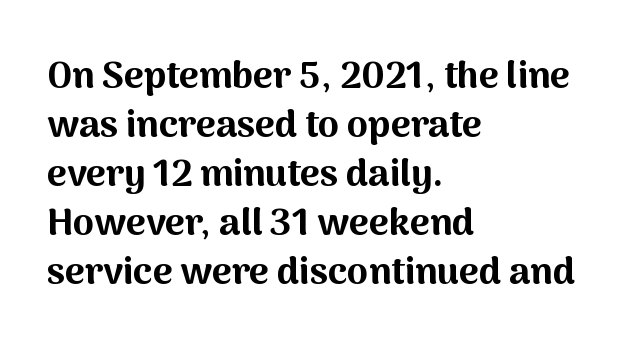
A roman cut, with each character standing at attention. Stroke terminals: plain, sans-serif. Quick note: interline space is typical. Here the glyphs are tracked normally, forming tight word shapes. If you drew a ruler down the left edge, every line would touch it. Compared with an ordinary text face, these strokes are far heavier — a full bold.
